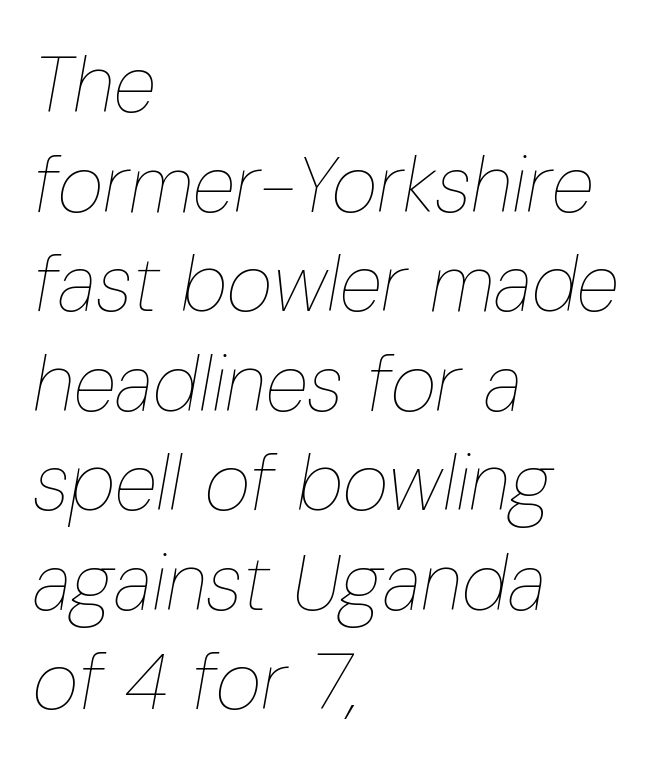
{"italic": "yes", "lean": "right", "slant_degrees": 10, "bold": "no", "weight": "thin", "width": "condensed", "stroke_contrast": "low", "x_height": "medium", "monospaced": "no", "underline": "no", "align": "left", "line_spacing": "normal", "line_spacing_ratio": 1.26, "letter_spacing": "normal", "letter_spacing_em": 0.0, "glyph_px": 79}
